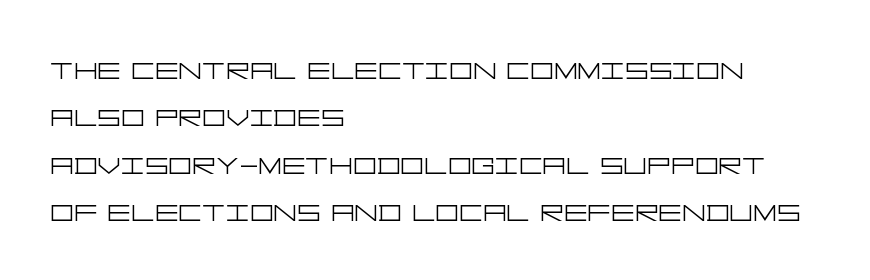
{"serif": "no", "italic": "no", "bold": "no", "weight": "light", "width": "wide", "stroke_contrast": "low", "x_height": "large", "underline": "no", "align": "left", "line_spacing": "normal", "line_spacing_ratio": 1.28, "letter_spacing": "normal", "letter_spacing_em": 0.0, "glyph_px": 37}
